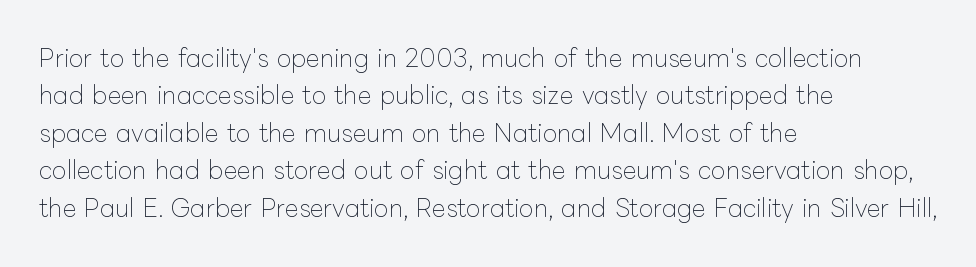
Evenly set lines give the paragraph a standard silhouette. Here the glyphs are tracked normally, forming tight word shapes. Rule under the text: the space is simply empty. Italic? Not at all — the glyphs are vertical. These glyphs show unthickened strokes, regular width or finer.
